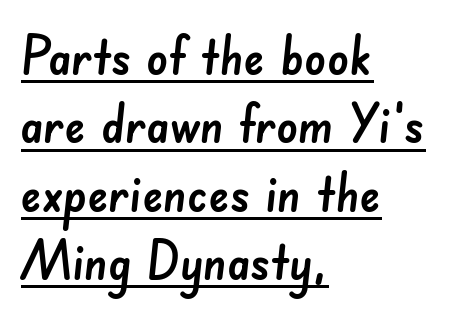
Beneath each row of characters lies a ruled line. Regarding leading, the lines here are spaced in the standard way. Note: no serifs on the glyphs. Think of a printed novel: that variable character pitch is what you see here. These lines keep a tight, regular rhythm from letter to letter.
